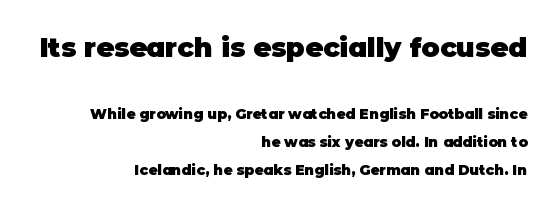
The image shows 27 px bold type, upright; set right-aligned, loose line spacing (1.99x), normal letter spacing, not underlined; the first (top) block is 1.93x larger.
